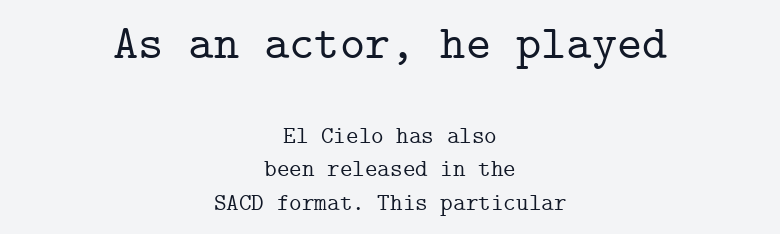
Q: Is the text italic (slanted)? A: No, it is upright.
Q: Is the typeface a serif or a sans-serif typeface? A: Serif.
Q: Is the text underlined? A: No.
Q: How is the paragraph aligned? A: Centered.
Q: Is the spacing between letters normal or unusually wide? A: Normal.
Q: Is the spacing between lines tight, normal or loose? A: Normal.
Q: Which block of text is set in a larger size, the first (top) or the second (bottom)? A: The first (top) one.
Q: Width (condensed, normal, or wide)? A: Normal.
Q: Stroke contrast? A: Low.
Q: x-height? A: Medium.
Q: Monospaced? A: Yes.
